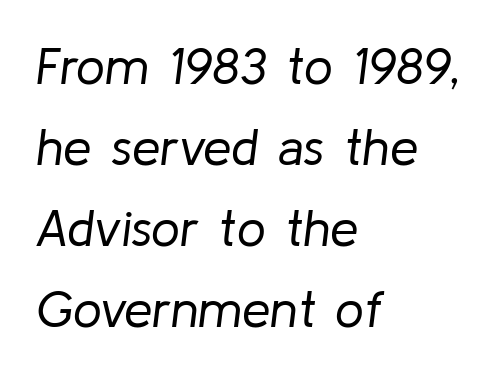
{"italic": "yes", "lean": "right", "slant_degrees": 8, "bold": "no", "weight": "regular", "width": "normal", "stroke_contrast": "low", "x_height": "medium", "monospaced": "no", "underline": "no", "align": "left", "line_spacing": "normal", "line_spacing_ratio": 1.59, "letter_spacing": "normal", "letter_spacing_em": 0.0, "glyph_px": 51}
